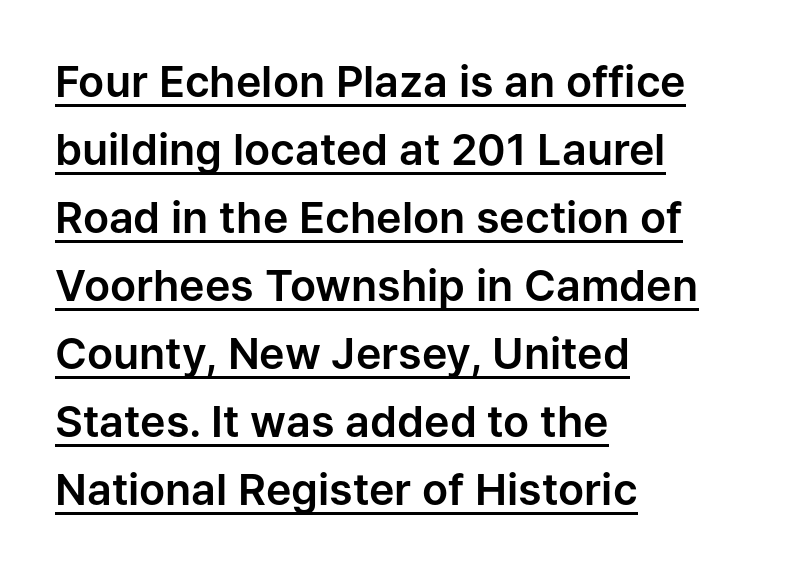
Q: Is the text italic (slanted)? A: No, it is upright.
Q: Is the typeface a serif or a sans-serif typeface? A: Sans-serif.
Q: Is the text underlined? A: Yes.
Q: How is the paragraph aligned? A: Left-aligned.
Q: Is the spacing between letters normal or unusually wide? A: Normal.
Q: Is the spacing between lines tight, normal or loose? A: Normal.
Q: Width (condensed, normal, or wide)? A: Normal.
Q: Stroke contrast? A: Low.
Q: x-height? A: Medium.
Q: Monospaced? A: No.
